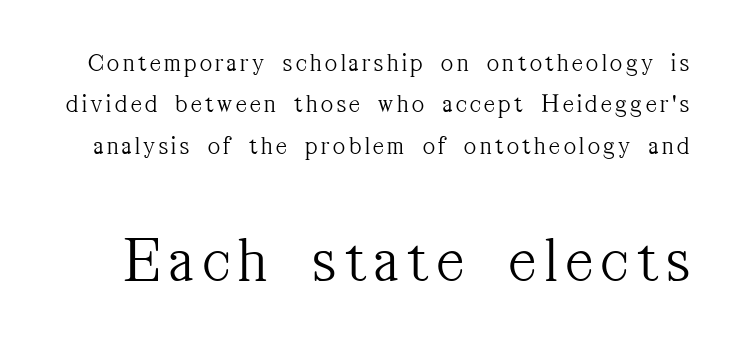
Q: Is the text bold? A: No.
Q: Is the text italic (slanted)? A: No, it is upright.
Q: Is the typeface a serif or a sans-serif typeface? A: Serif.
Q: Is the text underlined? A: No.
Q: Is the spacing between lines tight, normal or loose? A: Normal.
Q: Which block of text is set in a larger size, the first (top) or the second (bottom)? A: The second (bottom) one.
Q: Width (condensed, normal, or wide)? A: Condensed.
Q: Stroke contrast? A: Medium.
Q: x-height? A: Medium.
Q: Monospaced? A: No.
